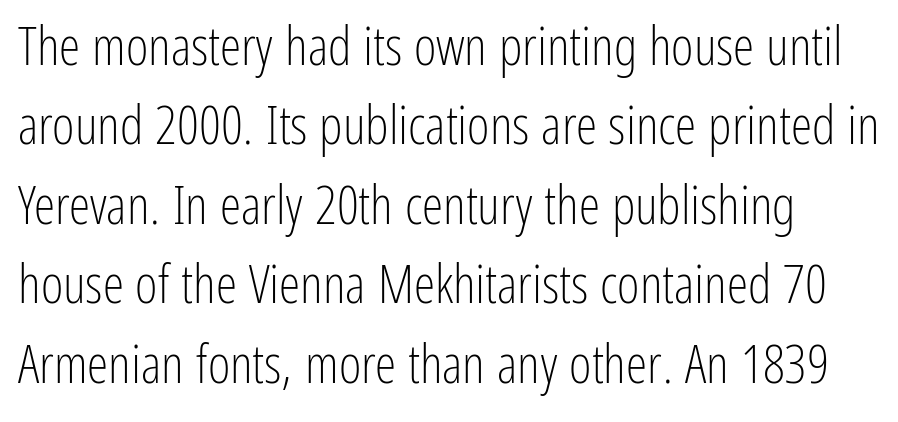
The image shows 54 px light, condensed sans-serif type, upright; set normal line spacing (1.47x), normal letter spacing, not underlined; low stroke contrast and a medium x-height.
